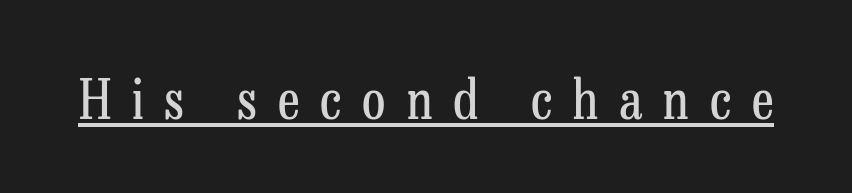
Q: Is the text bold? A: No.
Q: Is the text italic (slanted)? A: No, it is upright.
Q: Is the typeface a serif or a sans-serif typeface? A: Serif.
Q: Is the text underlined? A: Yes.
Q: Is the spacing between letters normal or unusually wide? A: Unusually wide.
Q: Width (condensed, normal, or wide)? A: Condensed.
Q: Stroke contrast? A: Low.
Q: x-height? A: Medium.
Q: Monospaced? A: No.
